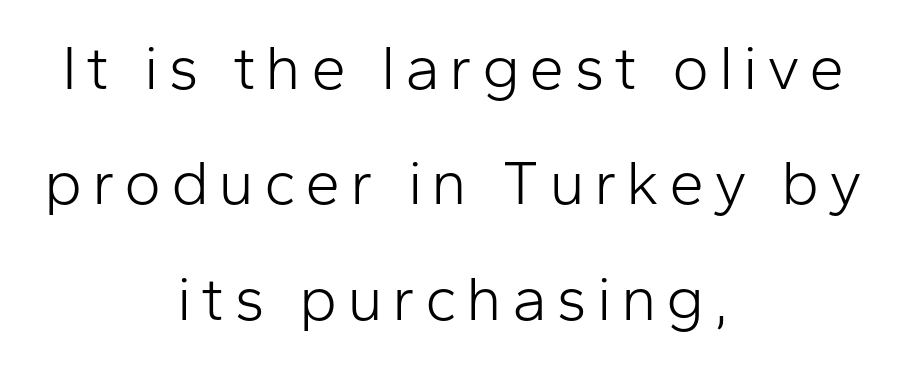
Q: Is the text bold? A: No.
Q: Is the text italic (slanted)? A: No, it is upright.
Q: Is the typeface a serif or a sans-serif typeface? A: Sans-serif.
Q: Is the text underlined? A: No.
Q: How is the paragraph aligned? A: Centered.
Q: Width (condensed, normal, or wide)? A: Normal.
Q: Stroke contrast? A: Low.
Q: x-height? A: Medium.
Q: Monospaced? A: No.
